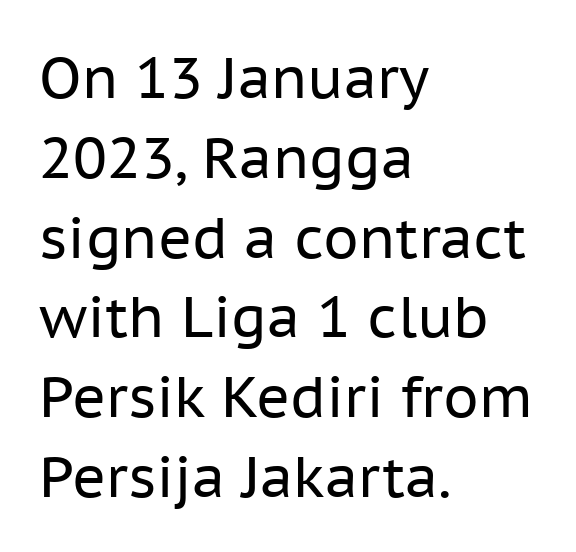
{"serif": "no", "italic": "no", "bold": "no", "weight": "regular", "width": "normal", "stroke_contrast": "low", "x_height": "medium", "monospaced": "no", "underline": "no", "align": "left", "line_spacing": "normal", "line_spacing_ratio": 1.4, "letter_spacing": "normal", "letter_spacing_em": 0.0, "glyph_px": 57}
